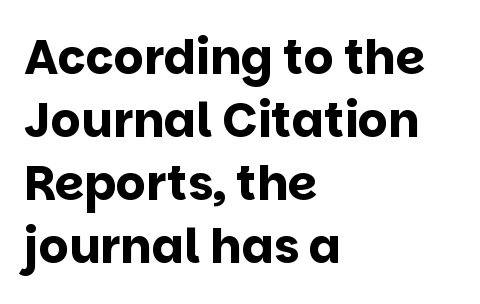
The image shows 47 px bold sans-serif type, upright; set left-aligned, normal line spacing (1.34x), normal letter spacing, not underlined; low stroke contrast and a large x-height.
